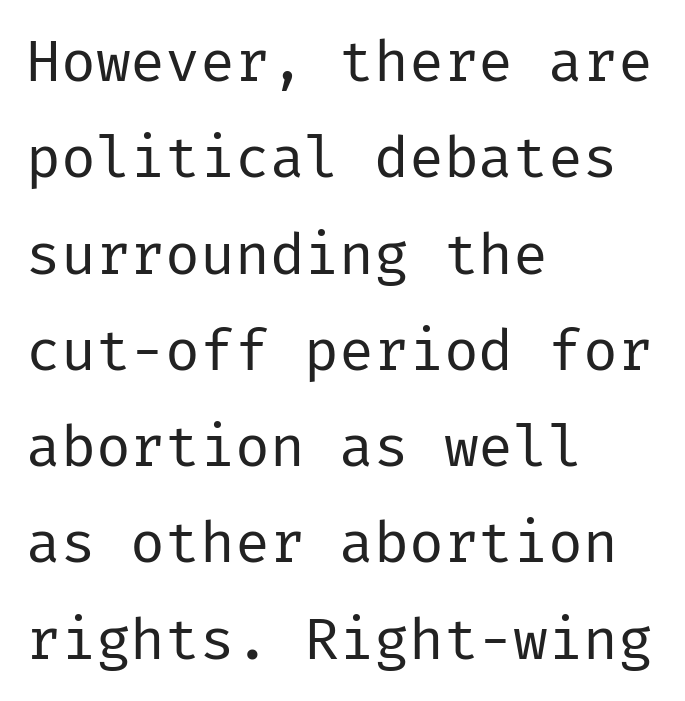
The image shows 58 px regular-weight sans-serif type, upright; set left-aligned, normal line spacing (1.66x), normal letter spacing, not underlined; low stroke contrast and a medium x-height.
